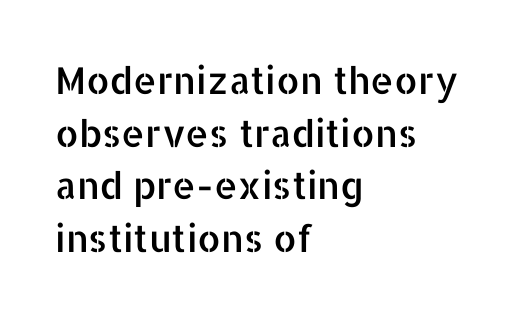
Q: Is the text italic (slanted)? A: No, it is upright.
Q: Is the typeface a serif or a sans-serif typeface? A: Sans-serif.
Q: Is the text underlined? A: No.
Q: How is the paragraph aligned? A: Left-aligned.
Q: Is the spacing between letters normal or unusually wide? A: Normal.
Q: Is the spacing between lines tight, normal or loose? A: Normal.
Q: Width (condensed, normal, or wide)? A: Normal.
Q: Stroke contrast? A: Low.
Q: x-height? A: Medium.
Q: Monospaced? A: No.
